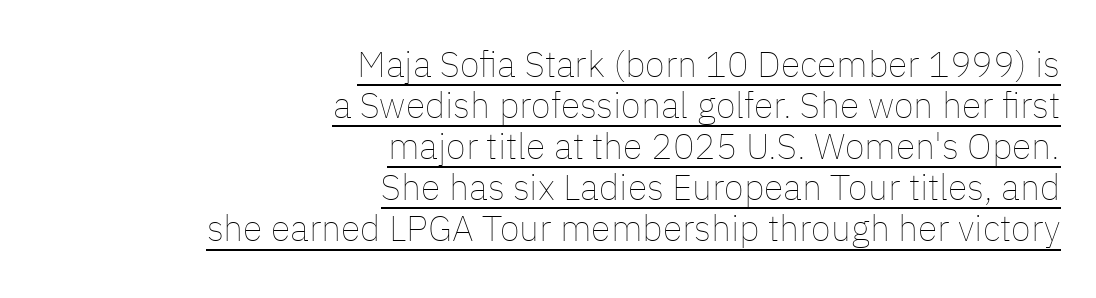
Q: Is the text bold? A: No.
Q: Is the text italic (slanted)? A: No, it is upright.
Q: Is the text underlined? A: Yes.
Q: How is the paragraph aligned? A: Right-aligned.
Q: Is the spacing between letters normal or unusually wide? A: Normal.
Q: Is the spacing between lines tight, normal or loose? A: Tight.
Q: Width (condensed, normal, or wide)? A: Normal.
Q: Stroke contrast? A: Low.
Q: x-height? A: Medium.
Q: Monospaced? A: No.
